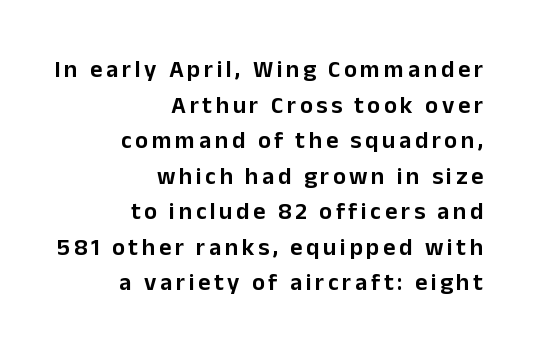
{"italic": "no", "underline": "no", "align": "right", "line_spacing": "normal", "line_spacing_ratio": 1.48, "glyph_px": 24}
